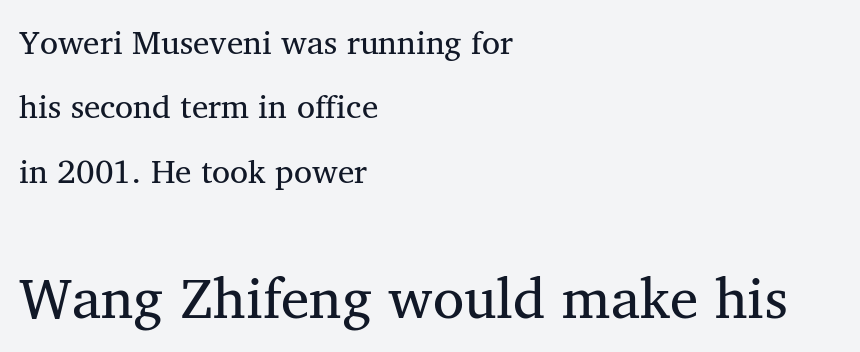
Q: Is the text bold? A: No.
Q: Is the text italic (slanted)? A: No, it is upright.
Q: Is the typeface a serif or a sans-serif typeface? A: Serif.
Q: Is the text underlined? A: No.
Q: How is the paragraph aligned? A: Left-aligned.
Q: Is the spacing between letters normal or unusually wide? A: Normal.
Q: Is the spacing between lines tight, normal or loose? A: Loose.
Q: Which block of text is set in a larger size, the first (top) or the second (bottom)? A: The second (bottom) one.
Q: Width (condensed, normal, or wide)? A: Normal.
Q: Stroke contrast? A: Medium.
Q: x-height? A: Medium.
Q: Monospaced? A: No.
